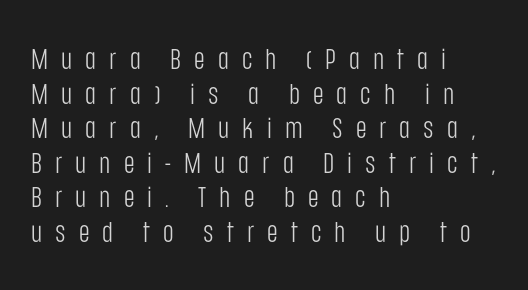
Character widths vary here, with narrow letters taking less room than wide ones. Unlike a traditional serif, this face leaves its strokes unadorned. A typesetter would mark this as roman, not italic. Short note: letters widely spaced. Weight: not bold — regular or lighter. All the whitespace from short lines collects on the right.
